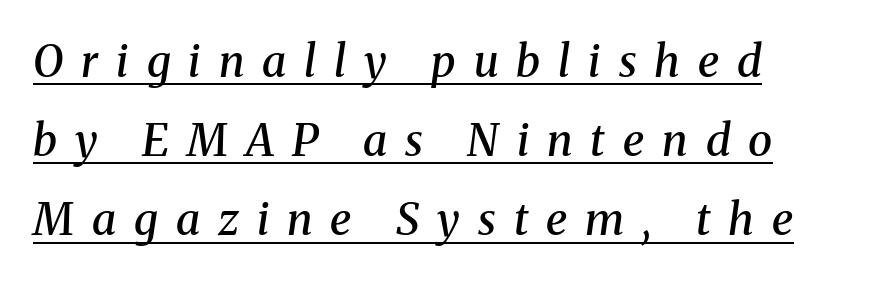
Q: Is the text bold? A: Semi-bold.
Q: Is the text italic (slanted)? A: Yes, it leans right by about 8 degrees.
Q: Is the typeface a serif or a sans-serif typeface? A: Serif.
Q: Is the text underlined? A: Yes.
Q: How is the paragraph aligned? A: Left-aligned.
Q: Is the spacing between letters normal or unusually wide? A: Unusually wide.
Q: Width (condensed, normal, or wide)? A: Normal.
Q: Stroke contrast? A: Medium.
Q: x-height? A: Medium.
Q: Monospaced? A: No.
